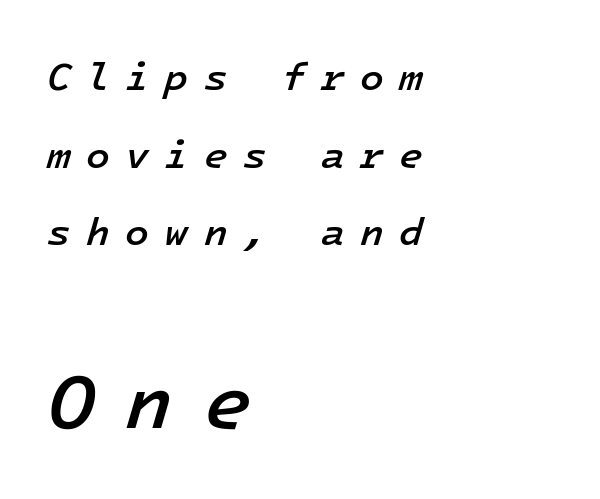
The passage shown leans; its letterforms are oblique. Leading is clearly above the norm, producing a sparse column. Here the designer chose a console-style face with uniform glyph widths. Teacher's note: observe the even left margin — that is flush-left alignment. Someone cranked the tracking dial way up on this one. Block two is the big one; block one sits smaller above it.
